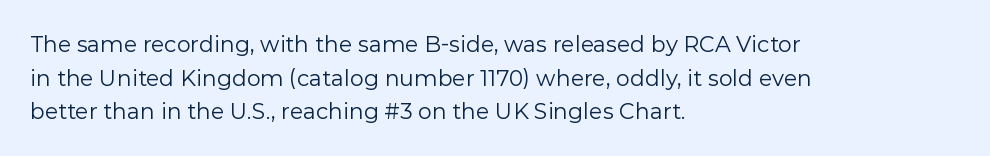
Q: Is the text bold? A: No.
Q: Is the text italic (slanted)? A: No, it is upright.
Q: Is the text underlined? A: No.
Q: How is the paragraph aligned? A: Left-aligned.
Q: Is the spacing between letters normal or unusually wide? A: Normal.
Q: Is the spacing between lines tight, normal or loose? A: Normal.
